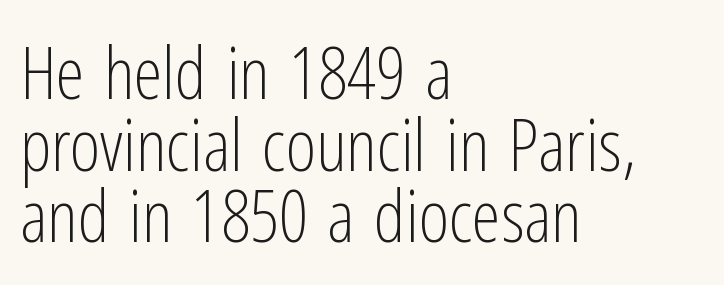
{"serif": "no", "italic": "no", "bold": "no", "weight": "light", "width": "condensed", "stroke_contrast": "low", "x_height": "medium", "monospaced": "no", "underline": "no", "align": "left", "line_spacing": "tight", "line_spacing_ratio": 0.98, "letter_spacing": "normal", "letter_spacing_em": 0.0, "glyph_px": 73}
